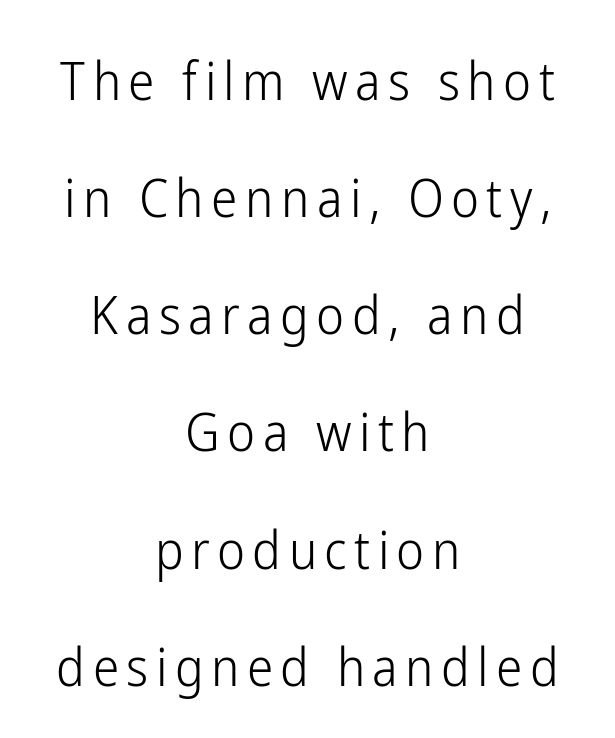
Q: Is the text bold? A: No.
Q: Is the text italic (slanted)? A: No, it is upright.
Q: Is the typeface a serif or a sans-serif typeface? A: Sans-serif.
Q: Is the text underlined? A: No.
Q: How is the paragraph aligned? A: Centered.
Q: Is the spacing between lines tight, normal or loose? A: Loose.
Q: Width (condensed, normal, or wide)? A: Condensed.
Q: Stroke contrast? A: Low.
Q: x-height? A: Medium.
Q: Monospaced? A: No.
